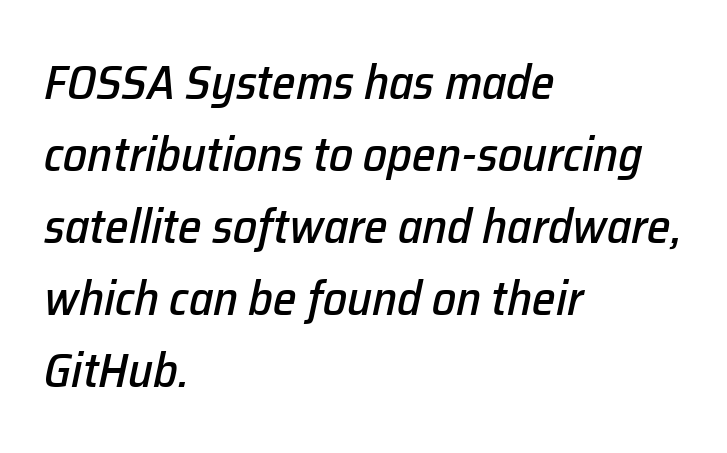
Q: Is the text italic (slanted)? A: Yes, it leans right by about 12 degrees.
Q: Is the text underlined? A: No.
Q: How is the paragraph aligned? A: Left-aligned.
Q: Is the spacing between letters normal or unusually wide? A: Normal.
Q: Is the spacing between lines tight, normal or loose? A: Normal.
Q: Width (condensed, normal, or wide)? A: Normal.
Q: Stroke contrast? A: Low.
Q: x-height? A: Medium.
Q: Monospaced? A: No.
